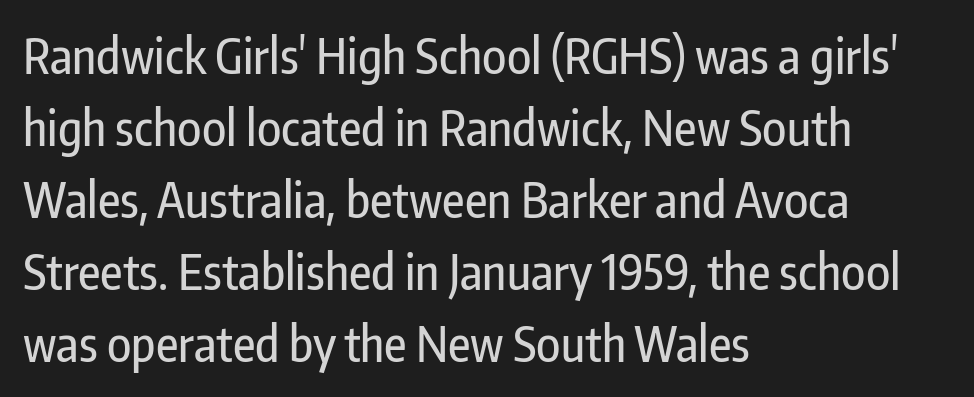
Q: Is the text italic (slanted)? A: No, it is upright.
Q: Is the typeface a serif or a sans-serif typeface? A: Sans-serif.
Q: Is the text underlined? A: No.
Q: How is the paragraph aligned? A: Left-aligned.
Q: Is the spacing between letters normal or unusually wide? A: Normal.
Q: Is the spacing between lines tight, normal or loose? A: Normal.
Q: Width (condensed, normal, or wide)? A: Condensed.
Q: Stroke contrast? A: Low.
Q: x-height? A: Medium.
Q: Monospaced? A: No.
